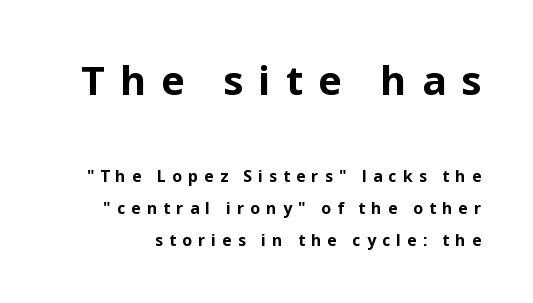
The image shows 40 px bold sans-serif type, upright; set loose line spacing (2.0x), unusually wide letter spacing (+0.38 em), not underlined; the first (top) block is 2.5x larger; low stroke contrast and a medium x-height.
